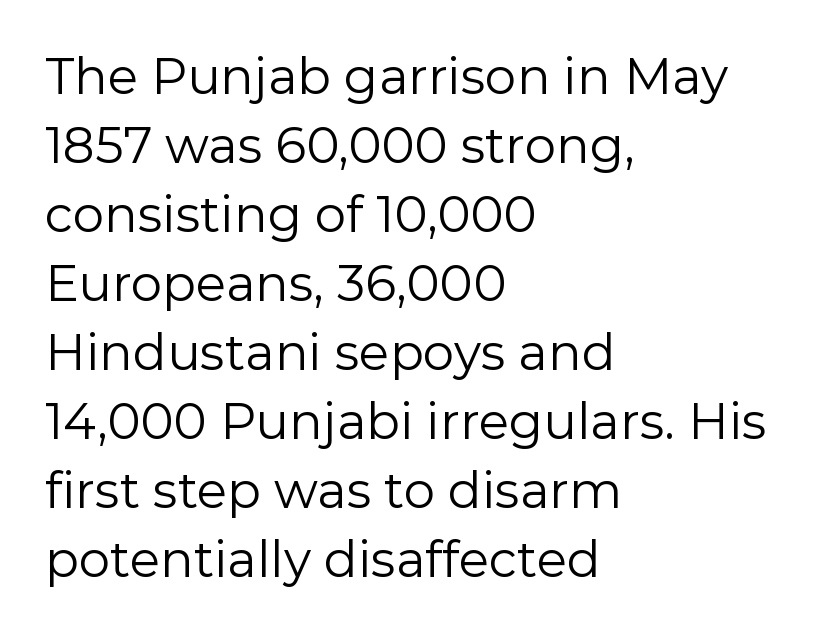
{"serif": "no", "italic": "no", "bold": "no", "weight": "regular", "width": "normal", "stroke_contrast": "low", "x_height": "medium", "monospaced": "no", "underline": "no", "align": "left", "line_spacing": "normal", "line_spacing_ratio": 1.38, "letter_spacing": "normal", "letter_spacing_em": 0.0, "glyph_px": 50}
